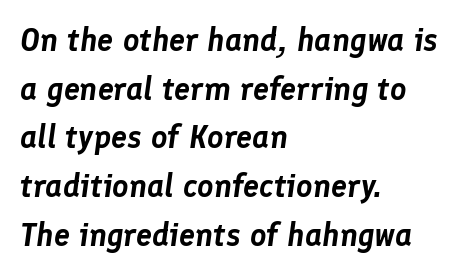
Q: Is the text italic (slanted)? A: Yes, it leans right by about 8 degrees.
Q: Is the text underlined? A: No.
Q: How is the paragraph aligned? A: Left-aligned.
Q: Is the spacing between letters normal or unusually wide? A: Normal.
Q: Is the spacing between lines tight, normal or loose? A: Normal.
Q: Width (condensed, normal, or wide)? A: Normal.
Q: Stroke contrast? A: Low.
Q: x-height? A: Medium.
Q: Monospaced? A: No.
